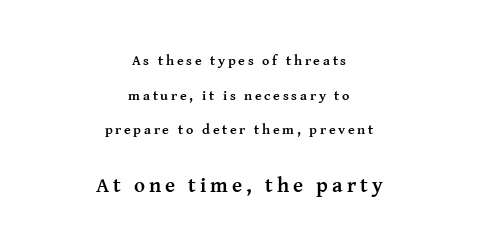
The image shows 21 px bold type, upright; set centered, loose line spacing (2.48x), not underlined; the second (bottom) block is 1.5x larger.
